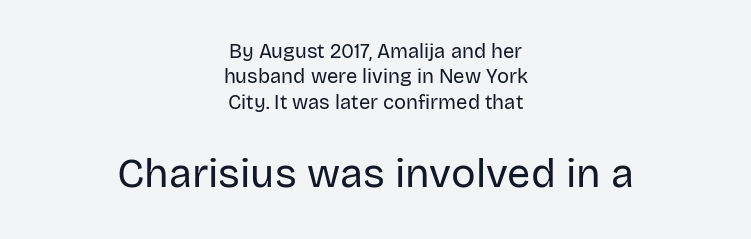
{"serif": "no", "italic": "no", "bold": "no", "weight": "regular", "width": "normal", "stroke_contrast": "low", "x_height": "large", "monospaced": "no", "underline": "no", "align": "center", "line_spacing": "normal", "line_spacing_ratio": 1.27, "letter_spacing": "normal", "letter_spacing_em": 0.0, "larger_block": "second", "size_ratio": 2.05, "glyph_px": 41}
